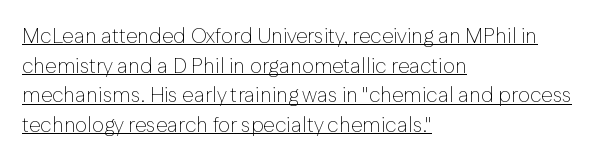
Q: Is the text bold? A: No.
Q: Is the text italic (slanted)? A: No, it is upright.
Q: Is the text underlined? A: Yes.
Q: How is the paragraph aligned? A: Left-aligned.
Q: Is the spacing between letters normal or unusually wide? A: Normal.
Q: Is the spacing between lines tight, normal or loose? A: Normal.
